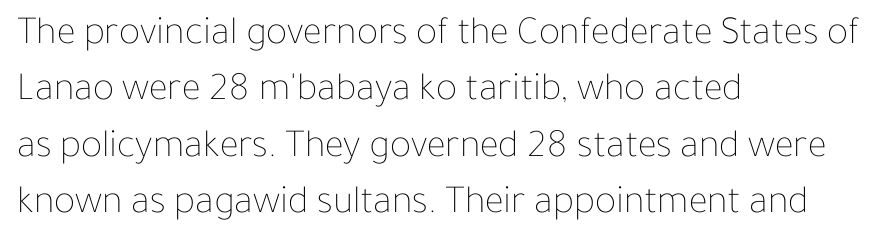
The image shows 40 px thin type, upright; set left-aligned, normal line spacing (1.41x), normal letter spacing, not underlined; low stroke contrast and a medium x-height.
